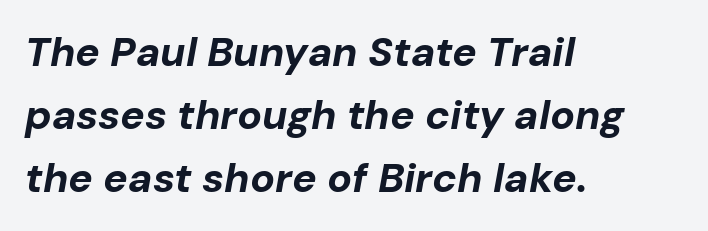
The image shows 41 px bold type, italic (leaning right); set left-aligned, normal line spacing (1.54x), normal letter spacing, not underlined; low stroke contrast and a medium x-height.
